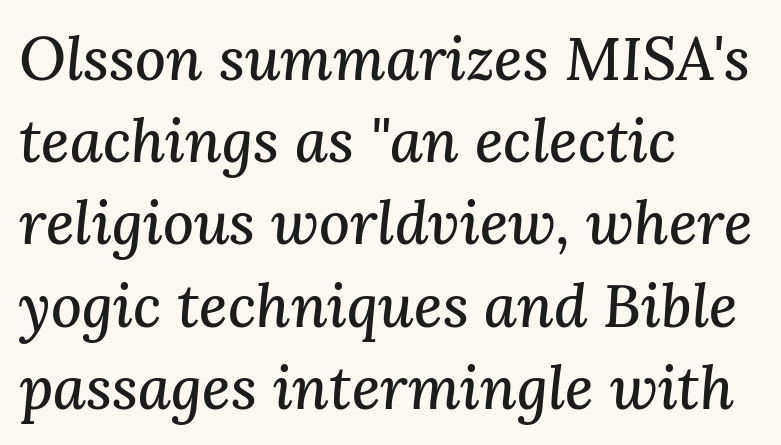
Q: Is the text italic (slanted)? A: Yes, it leans right by about 3 degrees.
Q: Is the typeface a serif or a sans-serif typeface? A: Serif.
Q: Is the text underlined? A: No.
Q: How is the paragraph aligned? A: Left-aligned.
Q: Is the spacing between letters normal or unusually wide? A: Normal.
Q: Is the spacing between lines tight, normal or loose? A: Normal.
Q: Width (condensed, normal, or wide)? A: Normal.
Q: Stroke contrast? A: Medium.
Q: x-height? A: Medium.
Q: Monospaced? A: No.
